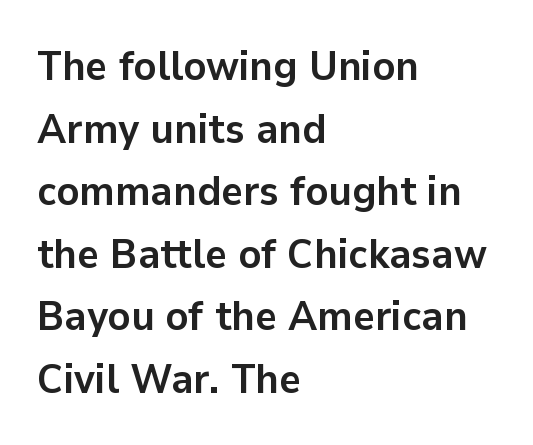
No feet cap the strokes, marking this as sans-serif type. Standard letterfit; no display-style spreading of the glyphs. Summary of weight: heavy, a full bold. The rows are spaced the way most documents space them.
